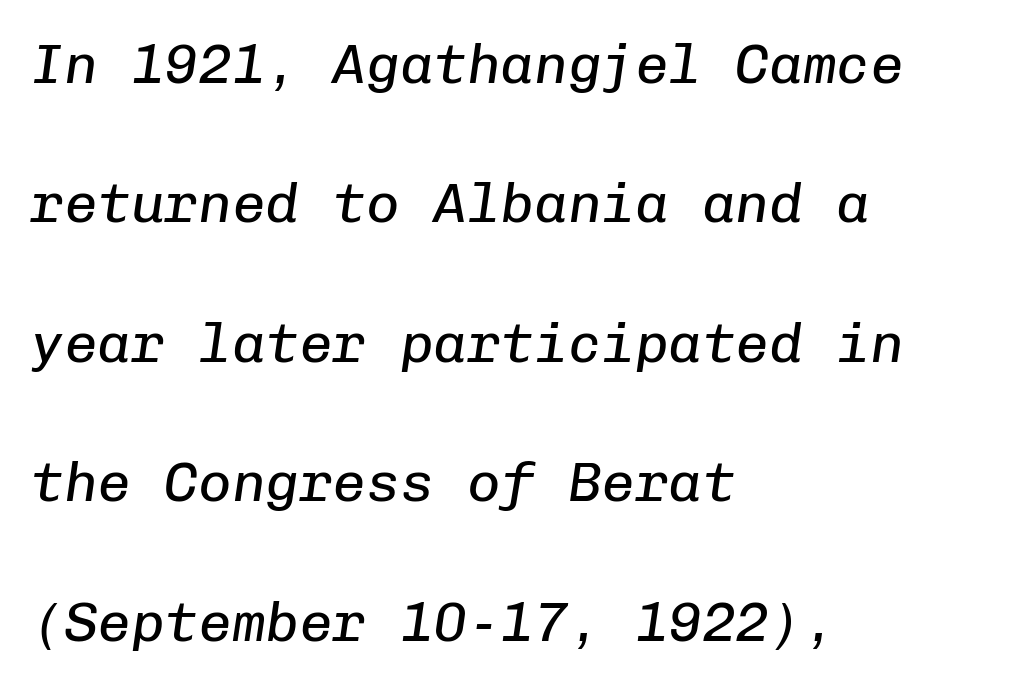
Compared with typical paragraphs, the rows here are farther apart. Each row of text sits above clean, open space. Alignment: flush left. Each letter, wide or thin by design, is forced into the same width here. Here the glyphs are tracked normally, forming tight word shapes.
